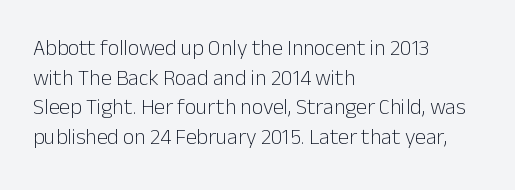
The image shows 22 px text type, upright; set left-aligned, normal line spacing (1.35x), normal letter spacing, not underlined.
